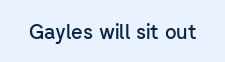
The image shows 20 px text type, upright; set normal letter spacing, not underlined.
